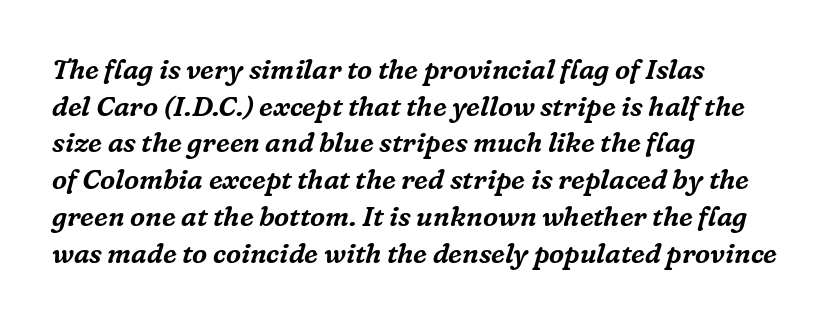
Q: Is the text italic (slanted)? A: Yes, it leans right by about 16 degrees.
Q: Is the text underlined? A: No.
Q: How is the paragraph aligned? A: Left-aligned.
Q: Is the spacing between letters normal or unusually wide? A: Normal.
Q: Is the spacing between lines tight, normal or loose? A: Normal.
